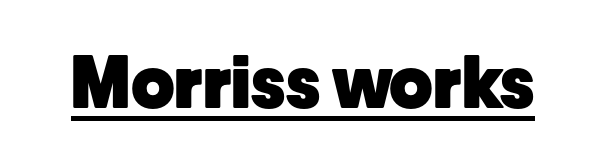
{"serif": "no", "italic": "no", "bold": "yes", "weight": "heavy", "width": "normal", "stroke_contrast": "low", "x_height": "medium", "monospaced": "no", "underline": "yes", "letter_spacing": "normal", "letter_spacing_em": 0.0, "glyph_px": 71}
